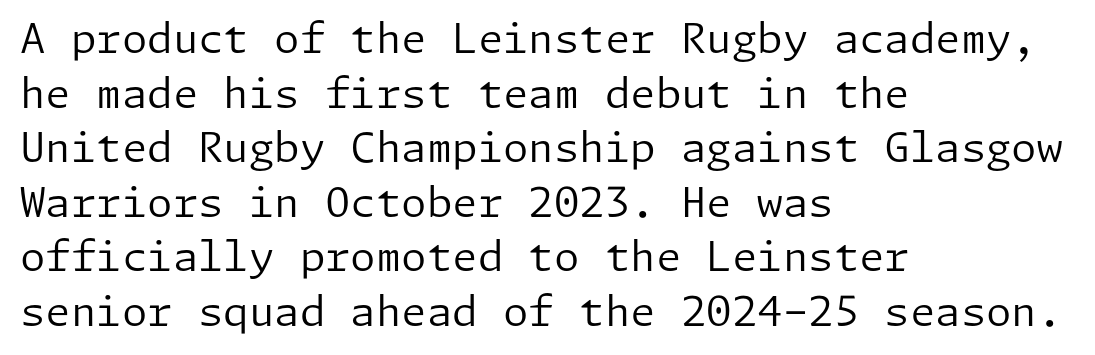
{"serif": "no", "italic": "no", "bold": "no", "weight": "regular", "width": "normal", "stroke_contrast": "low", "x_height": "medium", "underline": "no", "align": "left", "line_spacing": "normal", "line_spacing_ratio": 1.33, "letter_spacing": "normal", "letter_spacing_em": 0.0, "glyph_px": 41}
